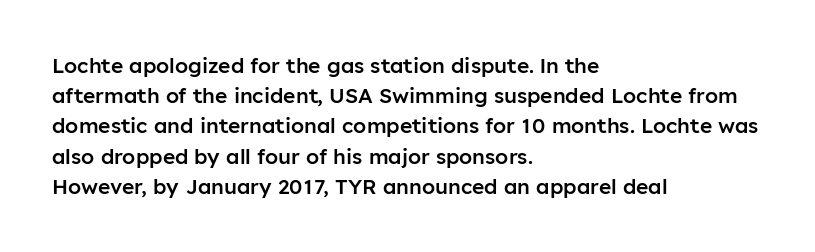
{"italic": "no", "bold": "semi", "underline": "no", "align": "left", "line_spacing": "normal", "line_spacing_ratio": 1.44, "letter_spacing": "normal", "letter_spacing_em": 0.0, "glyph_px": 21}
